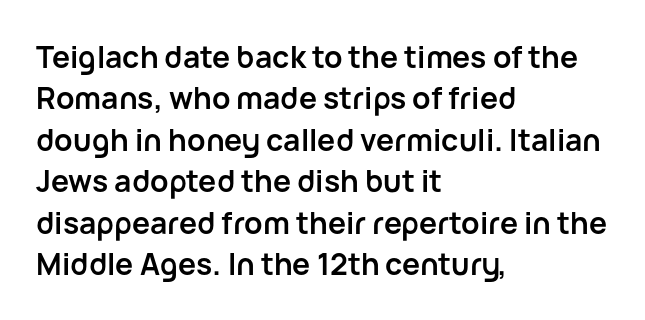
{"serif": "no", "italic": "no", "bold": "yes", "weight": "semibold", "width": "normal", "stroke_contrast": "low", "x_height": "medium", "monospaced": "no", "underline": "no", "align": "left", "line_spacing": "normal", "line_spacing_ratio": 1.38, "letter_spacing": "normal", "letter_spacing_em": 0.0, "glyph_px": 30}
